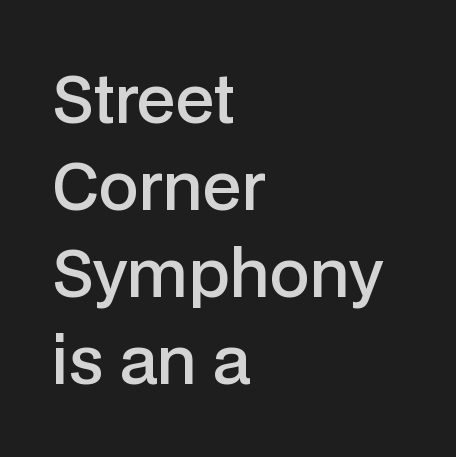
Q: Is the text bold? A: Semi-bold.
Q: Is the text italic (slanted)? A: No, it is upright.
Q: Is the typeface a serif or a sans-serif typeface? A: Sans-serif.
Q: Is the text underlined? A: No.
Q: How is the paragraph aligned? A: Left-aligned.
Q: Is the spacing between letters normal or unusually wide? A: Normal.
Q: Is the spacing between lines tight, normal or loose? A: Normal.
Q: Width (condensed, normal, or wide)? A: Normal.
Q: Stroke contrast? A: Low.
Q: x-height? A: Medium.
Q: Monospaced? A: No.
